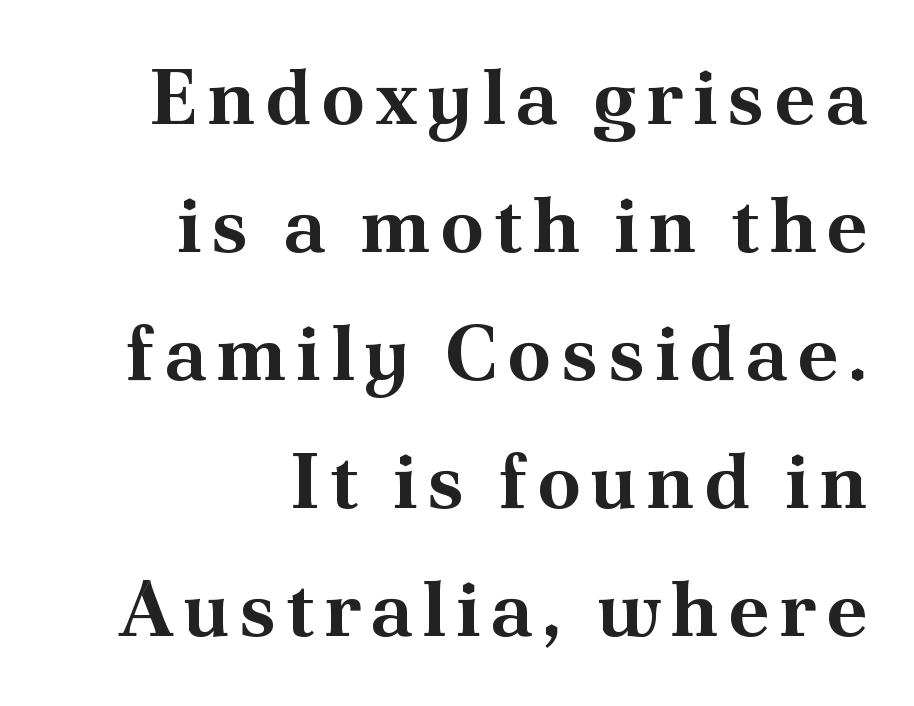
Q: Is the text bold? A: Yes.
Q: Is the text italic (slanted)? A: No, it is upright.
Q: Is the typeface a serif or a sans-serif typeface? A: Serif.
Q: Is the text underlined? A: No.
Q: How is the paragraph aligned? A: Right-aligned.
Q: Is the spacing between lines tight, normal or loose? A: Normal.
Q: Width (condensed, normal, or wide)? A: Normal.
Q: Stroke contrast? A: Medium.
Q: x-height? A: Small.
Q: Monospaced? A: No.
